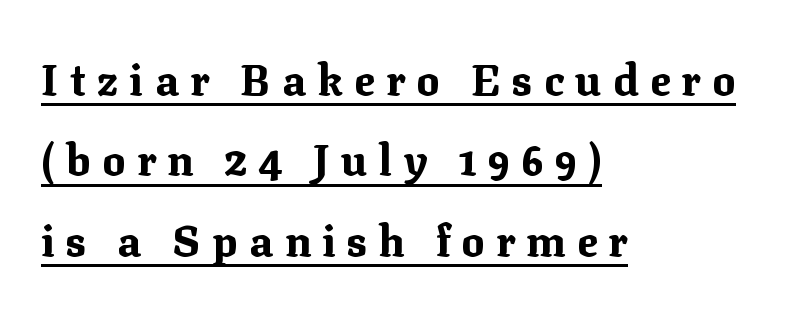
The image shows 43 px bold serif type, upright; set left-aligned, line spacing 1.87x, unusually wide letter spacing (+0.26 em), underlined; medium stroke contrast and a medium x-height.
